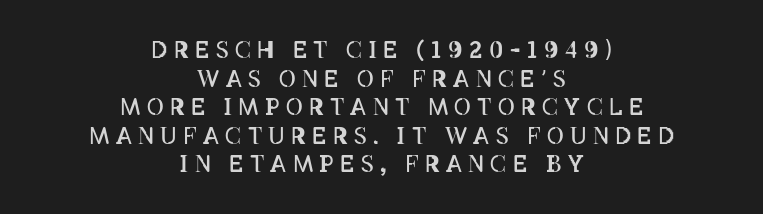
The baseline area is clear. Nothing heavy about these letters — not bold at all. Loose tracking; the words dissolve into strings of separated letters. The rendering positions every line midway between the sides. Ascenders rise straight up at ninety degrees.
